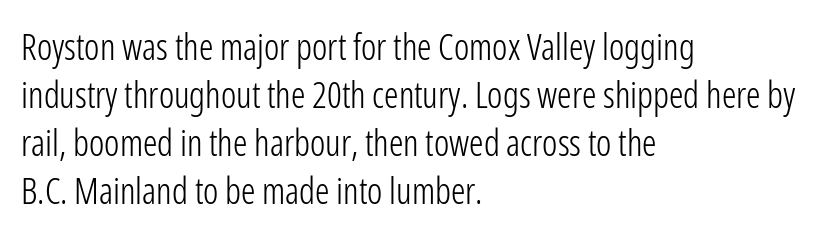
{"serif": "no", "italic": "no", "bold": "no", "weight": "light", "width": "condensed", "stroke_contrast": "low", "x_height": "medium", "monospaced": "no", "underline": "no", "align": "left", "line_spacing": "normal", "line_spacing_ratio": 1.33, "letter_spacing": "normal", "letter_spacing_em": 0.0, "glyph_px": 36}
